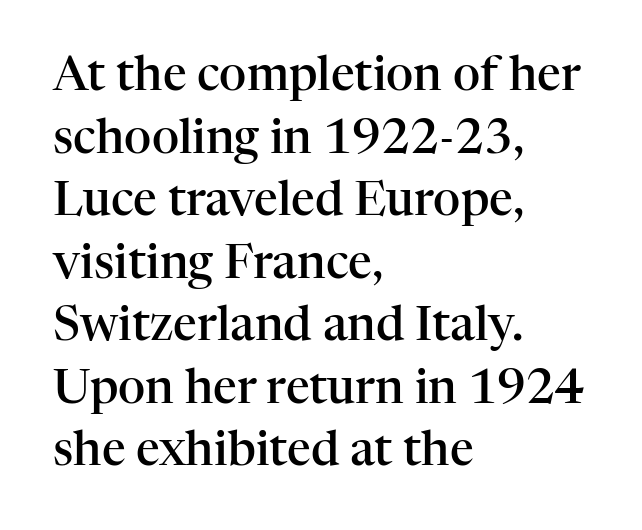
Are there feet on the stems? There are — it's a serif. In terms of letterspacing, this is plain default setting. The font is running at a semibold setting, under full bold. The passage shown stacks its lines at a standard gap. Does the lettering tilt? It doesn't — this is upright.
